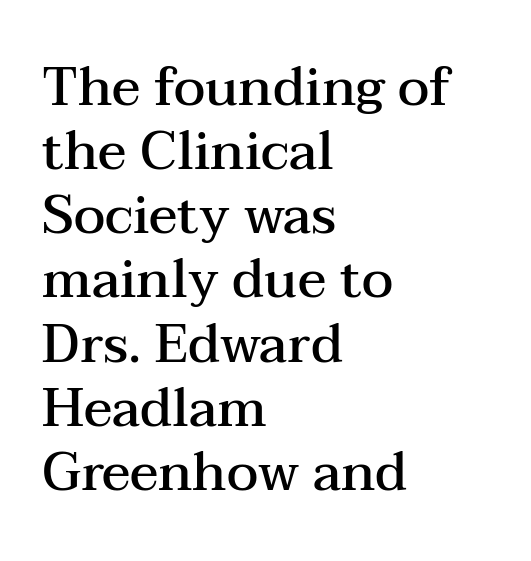
Letters rest on an invisible, unmarked baseline. This sample uses a serif face. Caption: semibold face, moderately heavy strokes. Glyph-to-glyph distance matches everyday printed text. Unlike italic type, these characters show no tilt at all. Left-aligned paragraph, ragged on the right.
